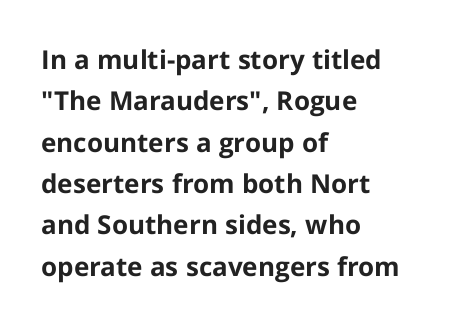
Q: Is the text bold? A: Yes.
Q: Is the text italic (slanted)? A: No, it is upright.
Q: Is the text underlined? A: No.
Q: How is the paragraph aligned? A: Left-aligned.
Q: Is the spacing between letters normal or unusually wide? A: Normal.
Q: Is the spacing between lines tight, normal or loose? A: Normal.
